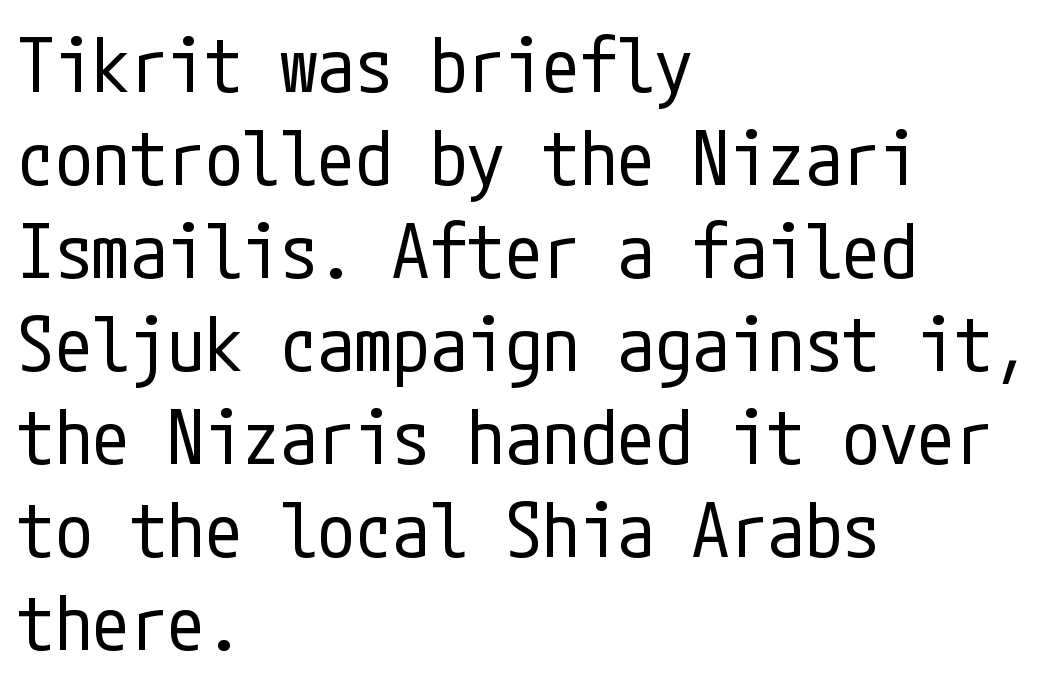
No heavy texture on the line: the type isn't bold. Caption: standard tracking, unaltered. Layout note: lines flush left. A typesetter would label this face a sans.
